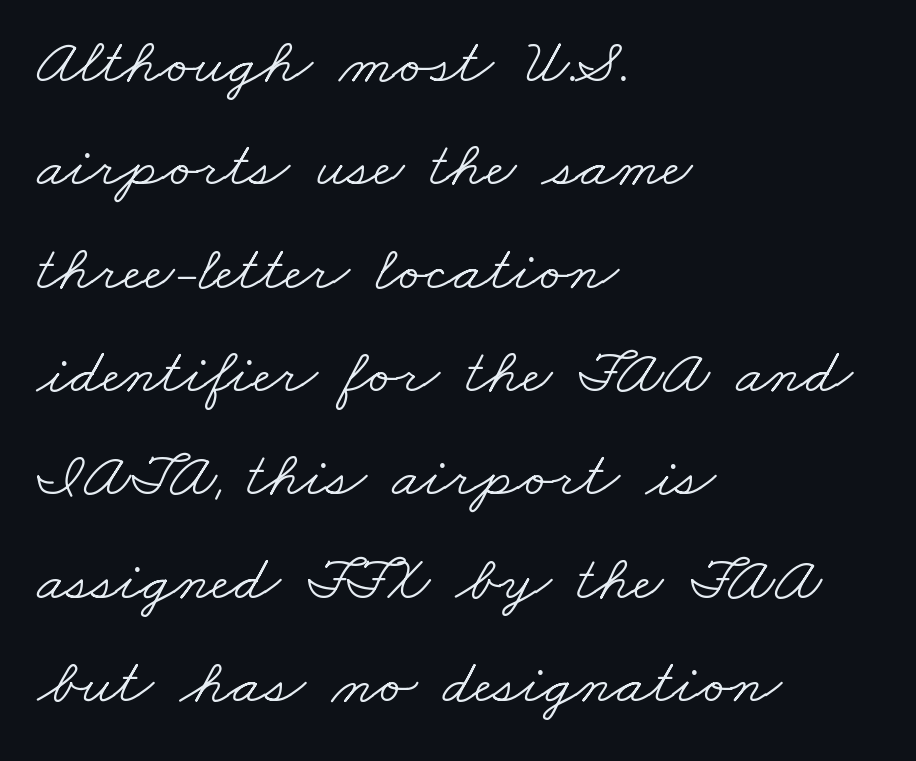
The image shows 65 px light, wide serif type; set left-aligned, normal line spacing (1.59x), normal letter spacing, not underlined; low stroke contrast and a small x-height.
